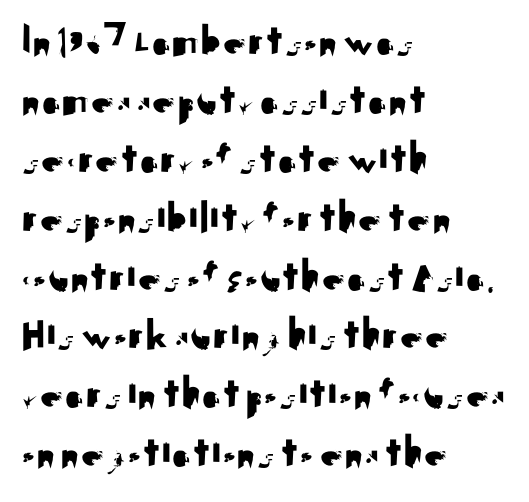
{"serif": "no", "italic": "no", "width": "normal", "stroke_contrast": "medium", "x_height": "small", "monospaced": "no", "underline": "no", "align": "left", "line_spacing": "normal", "line_spacing_ratio": 1.28, "letter_spacing": "normal", "letter_spacing_em": 0.0, "glyph_px": 46}
